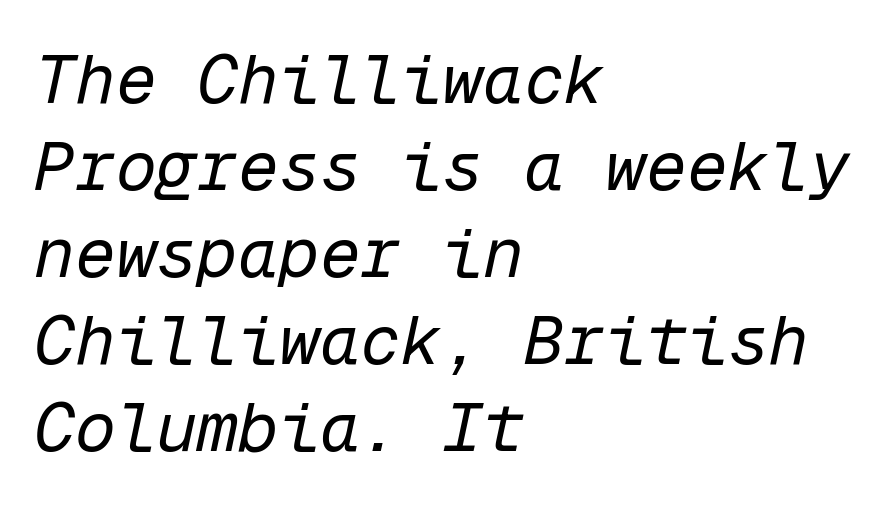
Q: Is the text bold? A: No.
Q: Is the text italic (slanted)? A: Yes, it leans right by about 12 degrees.
Q: Is the text underlined? A: No.
Q: How is the paragraph aligned? A: Left-aligned.
Q: Is the spacing between letters normal or unusually wide? A: Normal.
Q: Is the spacing between lines tight, normal or loose? A: Normal.
Q: Width (condensed, normal, or wide)? A: Normal.
Q: Stroke contrast? A: Low.
Q: x-height? A: Medium.
Q: Monospaced? A: Yes.
